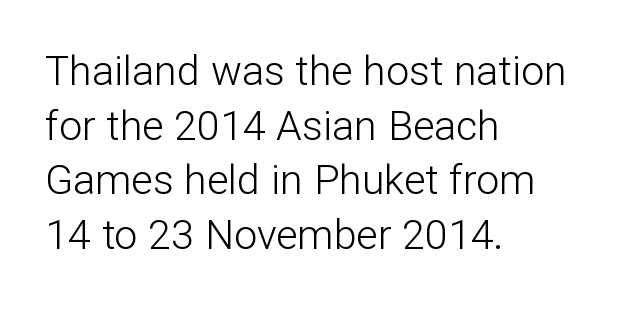
Q: Is the text bold? A: No.
Q: Is the text italic (slanted)? A: No, it is upright.
Q: Is the typeface a serif or a sans-serif typeface? A: Sans-serif.
Q: Is the text underlined? A: No.
Q: How is the paragraph aligned? A: Left-aligned.
Q: Is the spacing between letters normal or unusually wide? A: Normal.
Q: Is the spacing between lines tight, normal or loose? A: Normal.
Q: Width (condensed, normal, or wide)? A: Normal.
Q: Stroke contrast? A: Low.
Q: x-height? A: Medium.
Q: Monospaced? A: No.
